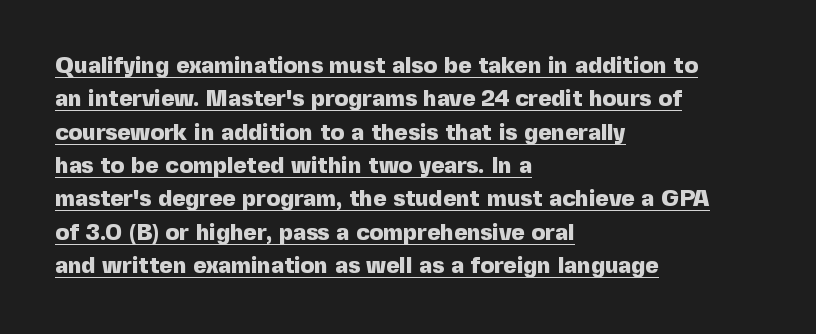
Thick stems and heavy bowls — unmistakably bold. It's the straight-up-and-down kind of type. Students, observe the line beneath the letters — that is underlining. Reading down the column, the eye jumps a familiar distance to each next line.
